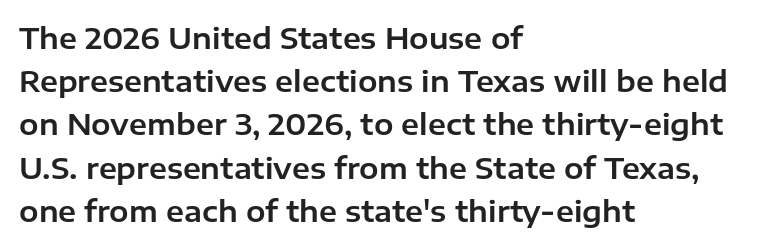
The image shows 29 px sans-serif type, upright; set left-aligned, normal line spacing (1.49x), normal letter spacing, not underlined; low stroke contrast and a medium x-height.
